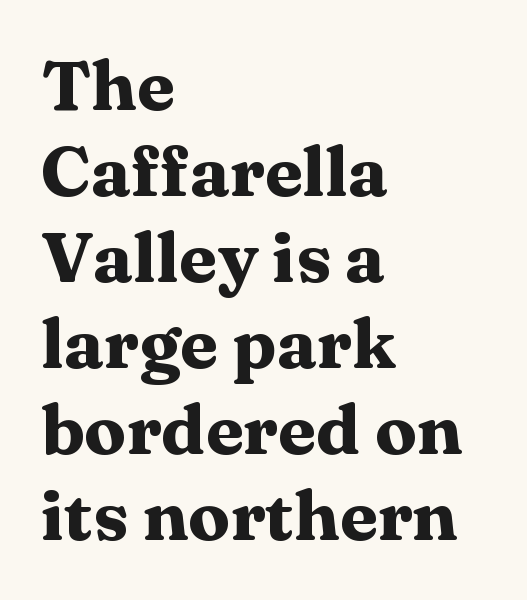
Q: Is the text bold? A: Yes.
Q: Is the text italic (slanted)? A: No, it is upright.
Q: Is the typeface a serif or a sans-serif typeface? A: Serif.
Q: Is the text underlined? A: No.
Q: How is the paragraph aligned? A: Left-aligned.
Q: Is the spacing between letters normal or unusually wide? A: Normal.
Q: Width (condensed, normal, or wide)? A: Wide.
Q: Stroke contrast? A: Medium.
Q: x-height? A: Medium.
Q: Monospaced? A: No.
